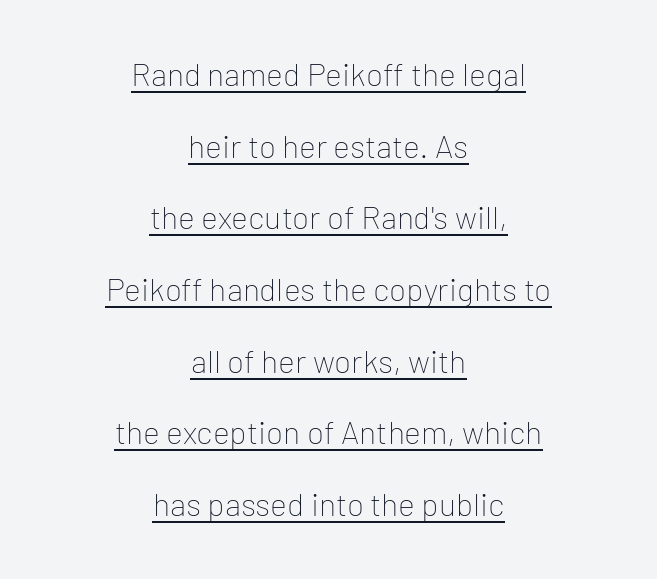
Q: Is the text bold? A: No.
Q: Is the text italic (slanted)? A: No, it is upright.
Q: Is the typeface a serif or a sans-serif typeface? A: Sans-serif.
Q: Is the text underlined? A: Yes.
Q: How is the paragraph aligned? A: Centered.
Q: Is the spacing between letters normal or unusually wide? A: Normal.
Q: Is the spacing between lines tight, normal or loose? A: Loose.
Q: Width (condensed, normal, or wide)? A: Normal.
Q: Stroke contrast? A: Low.
Q: x-height? A: Medium.
Q: Monospaced? A: No.
